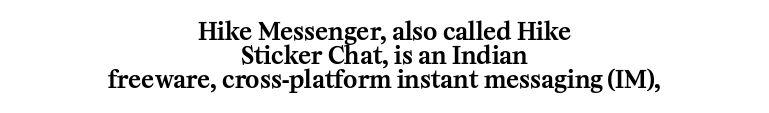
{"italic": "no", "underline": "no", "align": "center", "line_spacing": "tight", "line_spacing_ratio": 1.0, "letter_spacing": "normal", "letter_spacing_em": 0.0, "glyph_px": 24}
